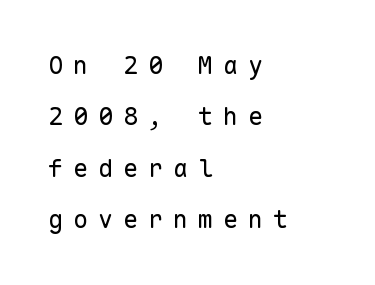
Tall strokes in this sample are plumb rather than angled. Airy leading. Only glyphs here, with clear space below each row. Compared with a typical body face, this is equally light or lighter still.
